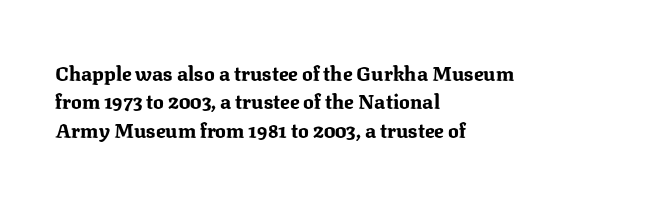
{"italic": "no", "bold": "yes", "underline": "no", "align": "left", "line_spacing": "normal", "line_spacing_ratio": 1.42, "letter_spacing": "normal", "letter_spacing_em": 0.0, "glyph_px": 20}
